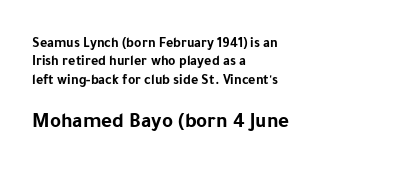
The image shows 21 px bold type, upright; set left-aligned, normal line spacing (1.31x), normal letter spacing, not underlined; the second (bottom) block is 1.5x larger.
